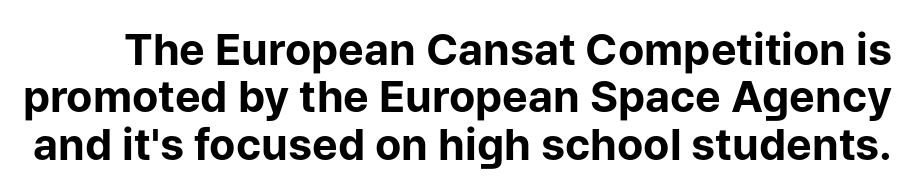
These lines huddle together more closely than default settings would place them. Is this a fixed-width face? No — the glyphs have proportional, varying widths. Standard letterfit; no display-style spreading of the glyphs. Pretty heavy lettering here — definitely bold. Letterform terminals end flat and unadorned throughout the passage. Just letters on the line, the space beneath them empty.
